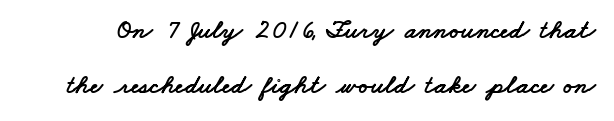
How are the letters spaced? Ordinarily, with no added tracking. A typesetter would call this leading open, well beyond the default. The gap between lines stays unmarked.
